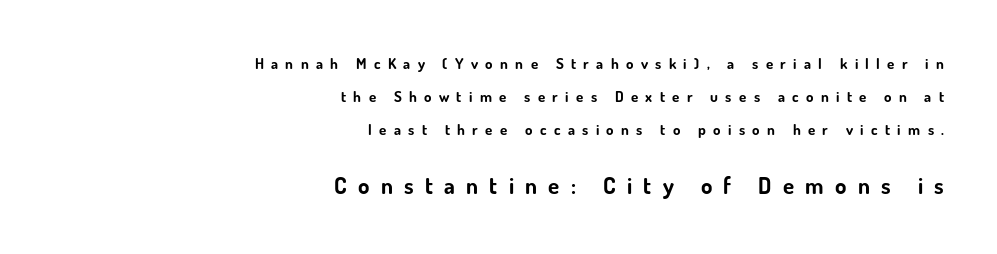
{"italic": "no", "bold": "yes", "underline": "no", "align": "right", "line_spacing": "loose", "line_spacing_ratio": 2.2, "letter_spacing": "wide", "letter_spacing_em": 0.49, "larger_block": "second", "size_ratio": 1.53, "glyph_px": 23}
